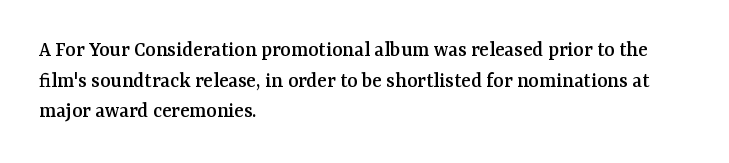
{"italic": "no", "underline": "no", "align": "left", "line_spacing": "normal", "line_spacing_ratio": 1.39, "letter_spacing": "normal", "letter_spacing_em": 0.0, "glyph_px": 22}
